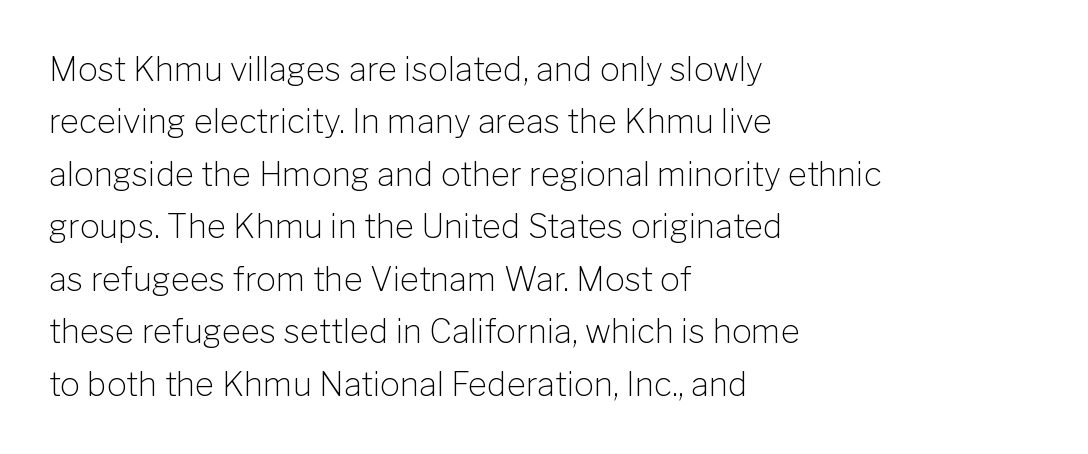
Vertical strokes here are truly vertical. Think standard paragraph weight, or any step lighter than that. The lines in this sample share a left origin and differ only in where they stop. The type family on display is of the sans-serif kind.
